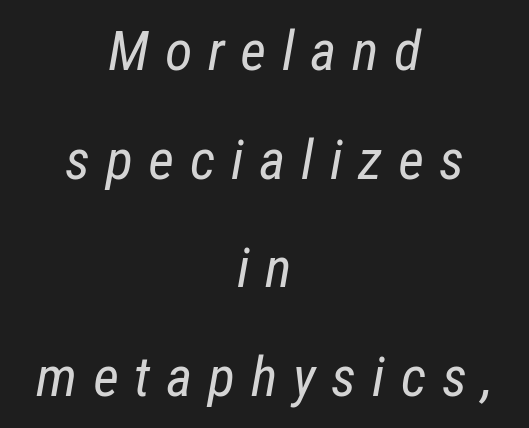
The image shows 56 px regular-weight, condensed type, italic (leaning right); set centered, loose line spacing (1.94x), unusually wide letter spacing (+0.28 em), not underlined; low stroke contrast and a medium x-height.
